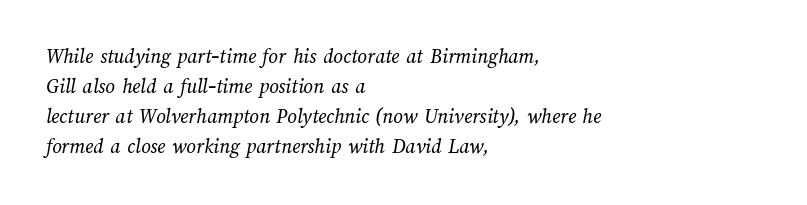
The image shows 21 px text type; set left-aligned, normal line spacing (1.43x), normal letter spacing, not underlined.
